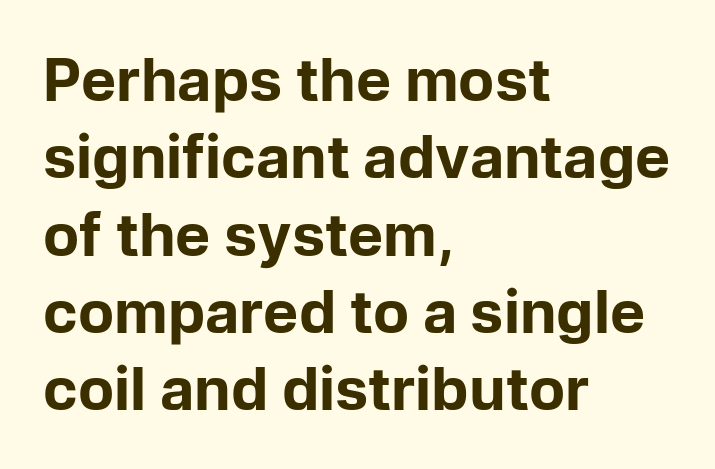
Posture: straight, roman, zero tilt. Are there feet on the stems? There aren't — it's a sans. Words float on clear page, feet unadorned. Where is the straight margin? On the left.
